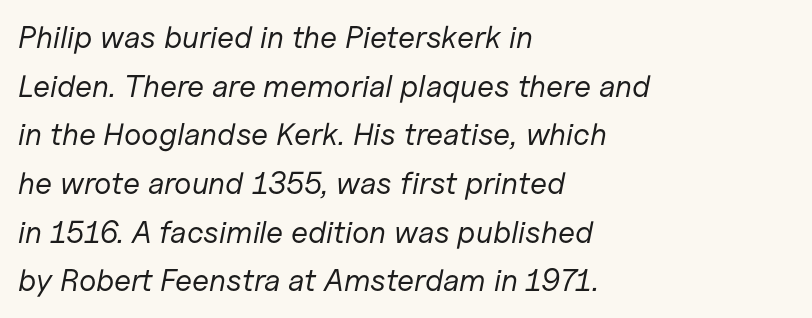
The font's italic variant was chosen for this text. No letter is thick-stroked: the sample isn't bold. A typesetter would call this zero additional tracking. Think of a printed novel: that variable character pitch is what you see here. Unmarked baselines from the first word to the last.
